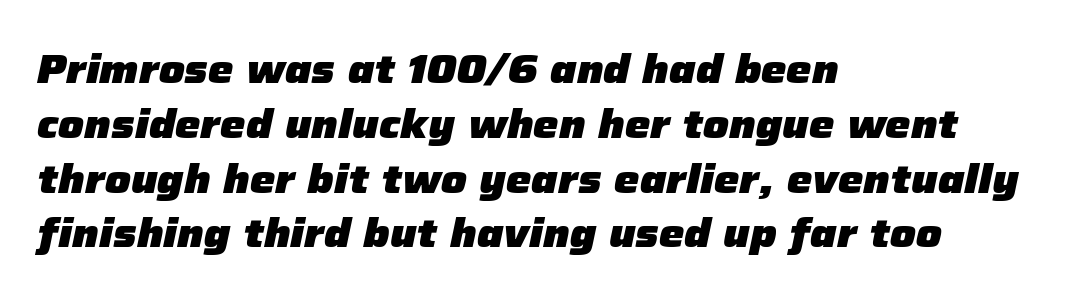
The image shows 40 px heavy type, italic (leaning right); set left-aligned, normal line spacing (1.37x), normal letter spacing, not underlined; low stroke contrast and a medium x-height.
